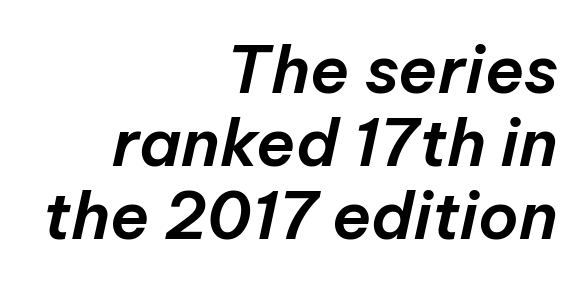
The image shows 65 px text type, italic (leaning right); set right-aligned, tight line spacing (1.12x), normal letter spacing, not underlined; low stroke contrast and a medium x-height.
